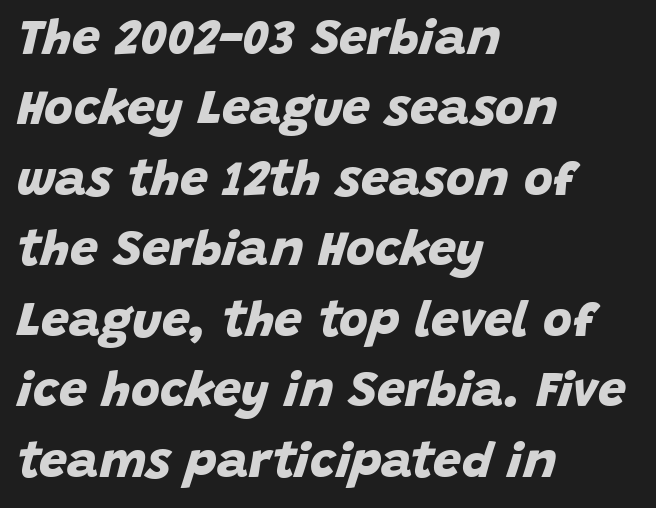
Q: Is the text bold? A: Yes.
Q: Is the typeface a serif or a sans-serif typeface? A: Sans-serif.
Q: Is the text underlined? A: No.
Q: How is the paragraph aligned? A: Left-aligned.
Q: Is the spacing between letters normal or unusually wide? A: Normal.
Q: Is the spacing between lines tight, normal or loose? A: Normal.
Q: Width (condensed, normal, or wide)? A: Normal.
Q: Stroke contrast? A: Low.
Q: x-height? A: Large.
Q: Monospaced? A: No.
